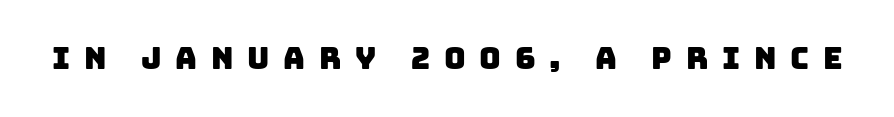
No word sits above an underline. Spacing verdict: proportional, widths tailored to each character. Glyph-to-glyph distance is far greater than everyday printed text. Type style note: lacks serifs.
